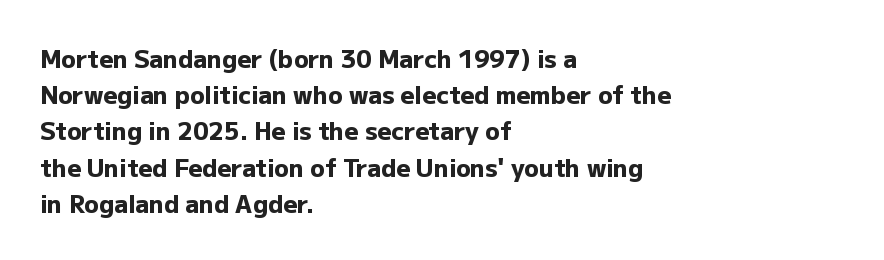
Q: Is the text bold? A: Yes.
Q: Is the text italic (slanted)? A: No, it is upright.
Q: Is the text underlined? A: No.
Q: How is the paragraph aligned? A: Left-aligned.
Q: Is the spacing between letters normal or unusually wide? A: Normal.
Q: Is the spacing between lines tight, normal or loose? A: Normal.
